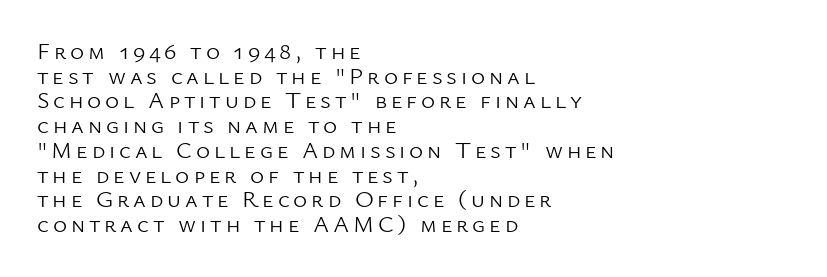
The area under the type is left untouched. These lines huddle together more closely than default settings would place them. Typeset ragged right — the left edge is the straight one. Unlike italic type, these characters show no tilt at all.
